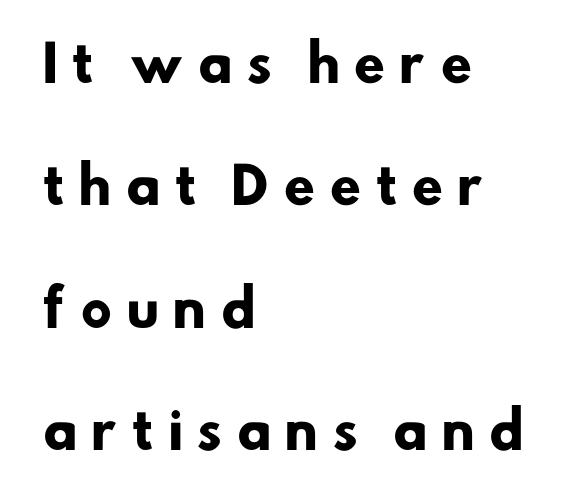
The type family on display is of the sans-serif kind. The lines in this sample share a left origin and differ only in where they stop. Do the characters align in a grid? No, the font is proportional. Does the weight exceed regular? Yes, all the way to bold.
